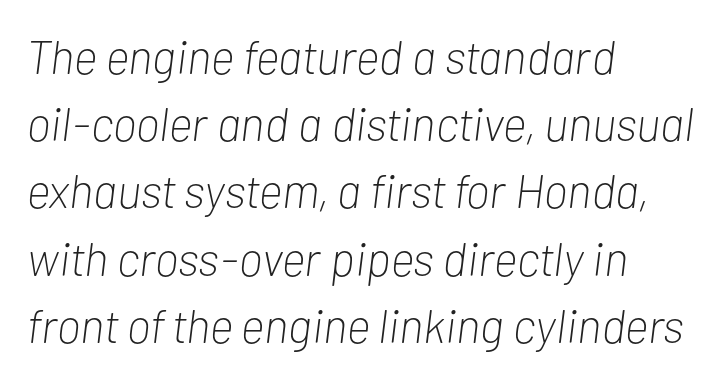
Default kerning and tracking; the words read as compact shapes. Words float on clear page, feet unadorned. Regular leading. You could not count columns in this text — the font is proportionally spaced.
